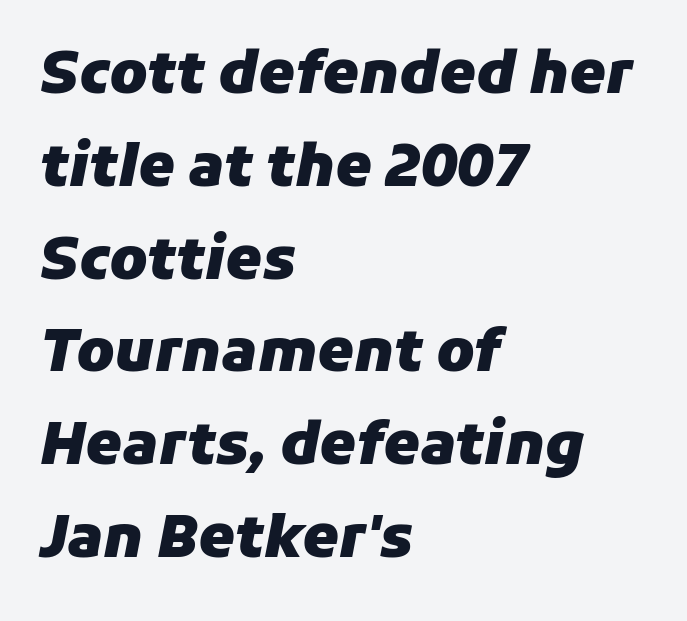
{"italic": "yes", "lean": "right", "slant_degrees": 11, "bold": "yes", "weight": "heavy", "width": "normal", "stroke_contrast": "low", "x_height": "medium", "monospaced": "no", "underline": "no", "align": "left", "line_spacing": "normal", "line_spacing_ratio": 1.6, "letter_spacing": "normal", "letter_spacing_em": 0.0, "glyph_px": 58}
